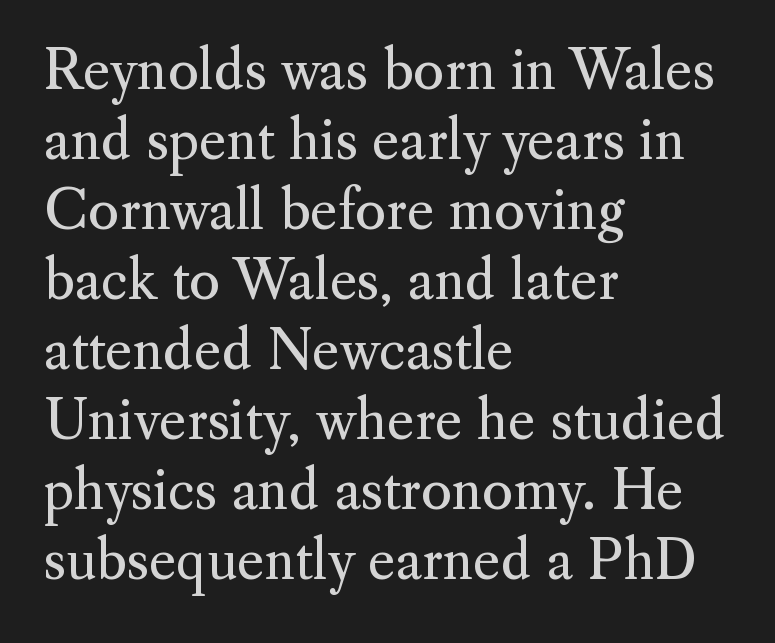
The image shows 53 px regular-weight serif type, upright; set left-aligned, normal line spacing (1.32x), normal letter spacing, not underlined; medium stroke contrast and a small x-height.
